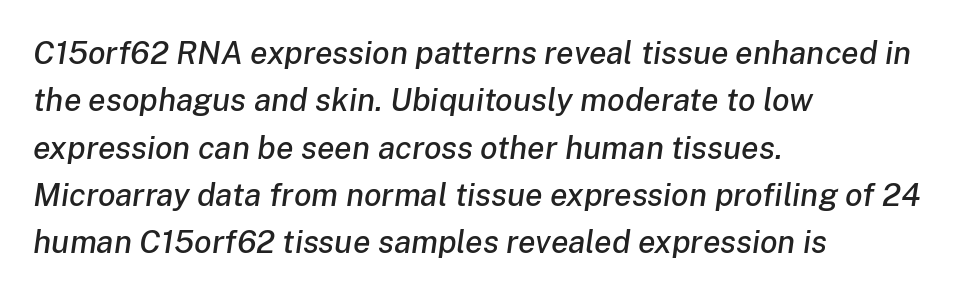
{"italic": "yes", "lean": "right", "slant_degrees": 8, "width": "normal", "stroke_contrast": "low", "x_height": "medium", "monospaced": "no", "underline": "no", "align": "left", "line_spacing": "normal", "line_spacing_ratio": 1.48, "letter_spacing": "normal", "letter_spacing_em": 0.0, "glyph_px": 32}
